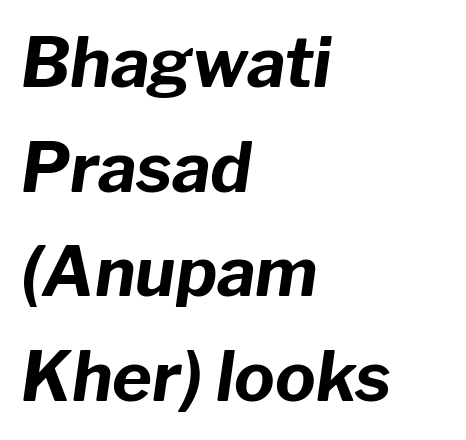
{"italic": "yes", "lean": "right", "slant_degrees": 8, "bold": "yes", "weight": "bold", "width": "normal", "stroke_contrast": "low", "x_height": "medium", "monospaced": "no", "underline": "no", "align": "left", "line_spacing": "normal", "line_spacing_ratio": 1.54, "letter_spacing": "normal", "letter_spacing_em": 0.0, "glyph_px": 68}
